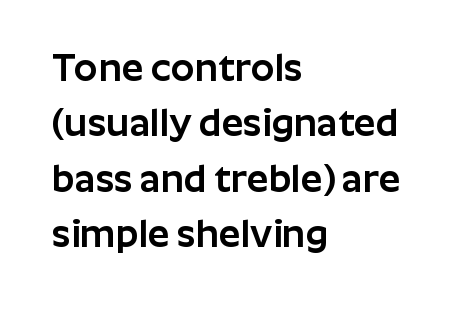
The image shows 38 px sans-serif type, upright; set left-aligned, normal line spacing (1.46x), normal letter spacing, not underlined; low stroke contrast and a medium x-height.
